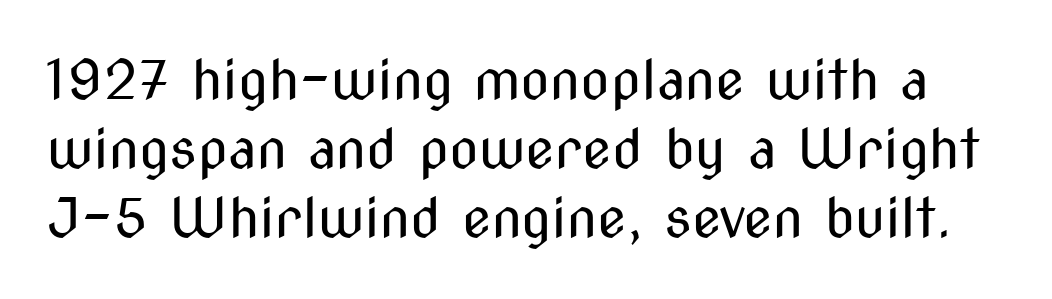
The image shows 54 px regular-weight, condensed sans-serif type, upright; set normal line spacing (1.28x), normal letter spacing, not underlined; medium stroke contrast and a medium x-height.
